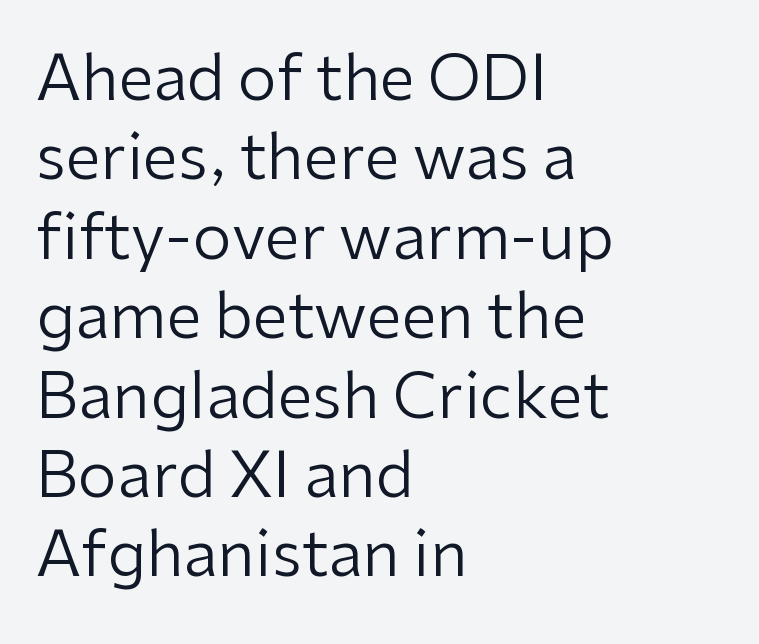
Q: Is the text bold? A: No.
Q: Is the text italic (slanted)? A: No, it is upright.
Q: Is the typeface a serif or a sans-serif typeface? A: Sans-serif.
Q: Is the text underlined? A: No.
Q: How is the paragraph aligned? A: Left-aligned.
Q: Is the spacing between letters normal or unusually wide? A: Normal.
Q: Is the spacing between lines tight, normal or loose? A: Normal.
Q: Width (condensed, normal, or wide)? A: Normal.
Q: Stroke contrast? A: Low.
Q: x-height? A: Medium.
Q: Monospaced? A: No.
